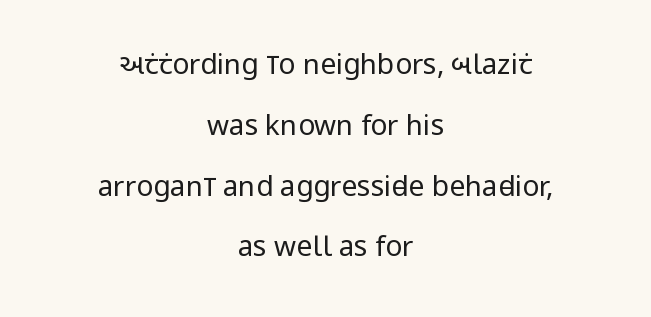
The image shows 28 px regular-weight, condensed sans-serif type, upright; set centered, loose line spacing (2.17x), normal letter spacing, not underlined; low stroke contrast and a large x-height.
